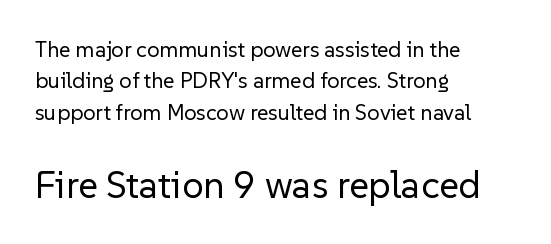
{"serif": "no", "italic": "no", "bold": "no", "weight": "regular", "width": "normal", "stroke_contrast": "low", "x_height": "medium", "monospaced": "no", "underline": "no", "align": "left", "line_spacing": "normal", "line_spacing_ratio": 1.43, "letter_spacing": "normal", "letter_spacing_em": 0.0, "larger_block": "second", "size_ratio": 1.73, "glyph_px": 38}
